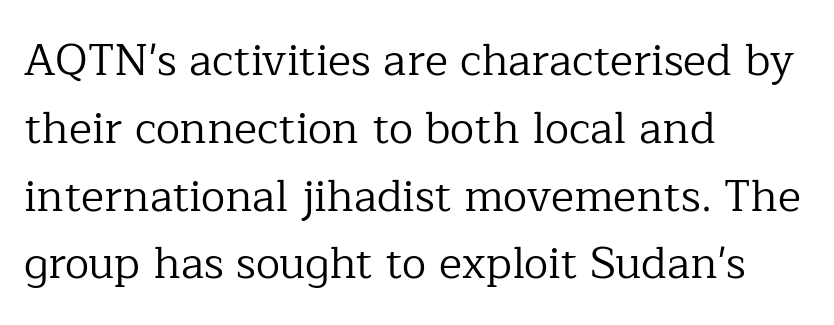
{"serif": "yes", "italic": "no", "bold": "no", "weight": "regular", "width": "normal", "stroke_contrast": "low", "x_height": "medium", "monospaced": "no", "underline": "no", "align": "left", "line_spacing": "normal", "line_spacing_ratio": 1.54, "letter_spacing": "normal", "letter_spacing_em": 0.0, "glyph_px": 44}
